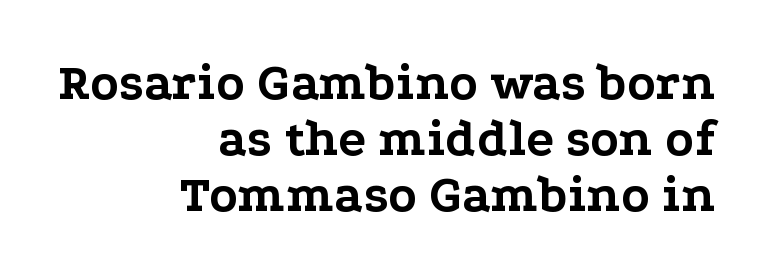
The image shows 52 px bold, wide serif type, upright; set right-aligned, tight line spacing (1.08x), normal letter spacing, not underlined; low stroke contrast and a medium x-height.
